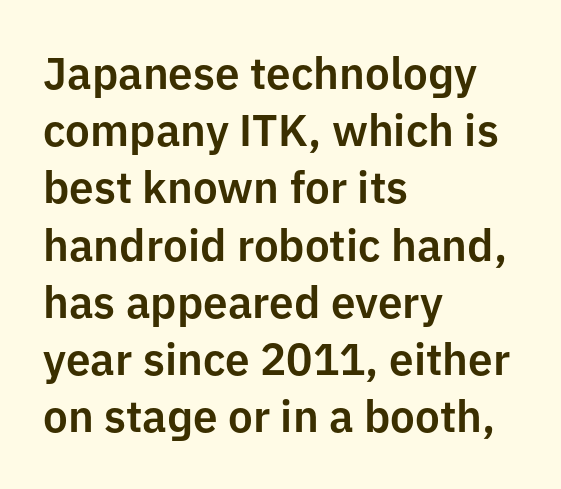
The image shows 44 px sans-serif type, upright; set left-aligned, normal line spacing (1.3x), normal letter spacing, not underlined; low stroke contrast and a medium x-height.
